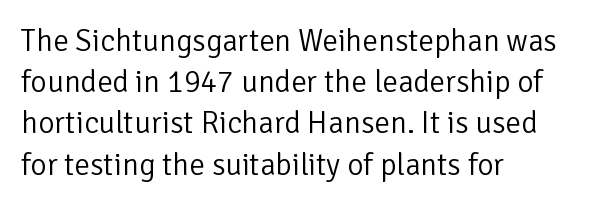
Nothing heavy about these letters — not bold at all. Short note: letters normally spaced. Are there feet on the stems? There aren't — it's a sans. Spacing verdict: proportional, widths tailored to each character.
